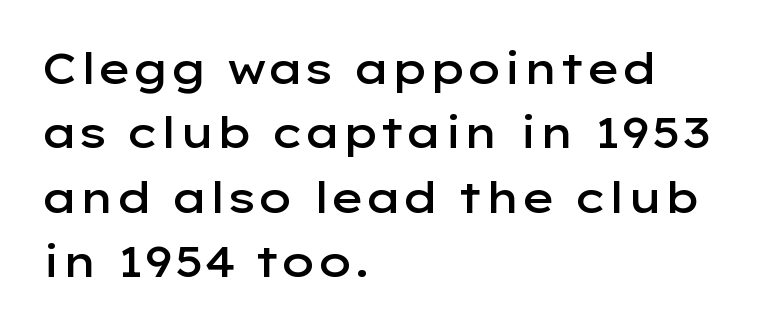
The image shows 43 px semibold, wide sans-serif type, upright; set left-aligned, normal line spacing (1.5x), normal letter spacing, not underlined; low stroke contrast and a medium x-height.
